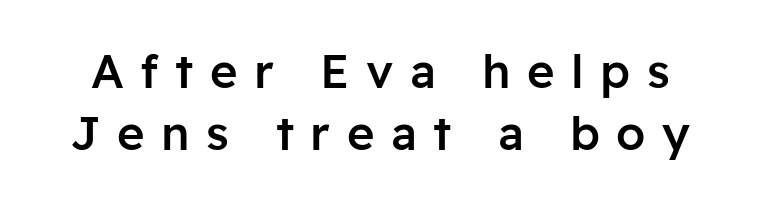
The image shows 47 px semibold sans-serif type, upright; set normal line spacing (1.31x), unusually wide letter spacing (+0.35 em), not underlined; low stroke contrast and a medium x-height.
